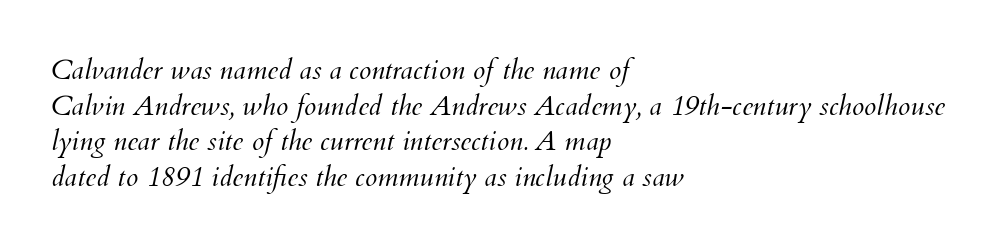
{"italic": "yes", "lean": "right", "slant_degrees": 12, "bold": "no", "weight": "light", "width": "normal", "stroke_contrast": "medium", "x_height": "small", "monospaced": "no", "underline": "no", "align": "left", "line_spacing": "normal", "line_spacing_ratio": 1.27, "letter_spacing": "normal", "letter_spacing_em": 0.0, "glyph_px": 28}
